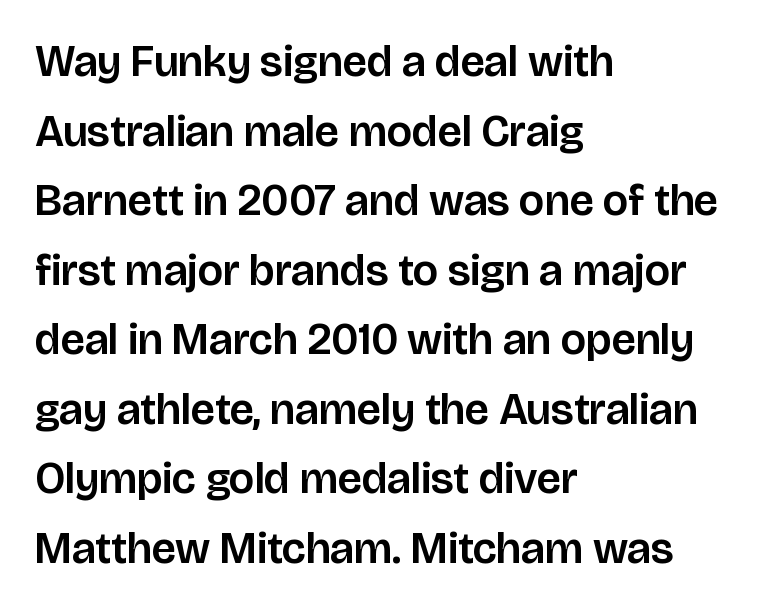
Q: Is the text italic (slanted)? A: No, it is upright.
Q: Is the typeface a serif or a sans-serif typeface? A: Sans-serif.
Q: Is the text underlined? A: No.
Q: How is the paragraph aligned? A: Left-aligned.
Q: Is the spacing between letters normal or unusually wide? A: Normal.
Q: Is the spacing between lines tight, normal or loose? A: Normal.
Q: Width (condensed, normal, or wide)? A: Normal.
Q: Stroke contrast? A: Low.
Q: x-height? A: Large.
Q: Monospaced? A: No.
